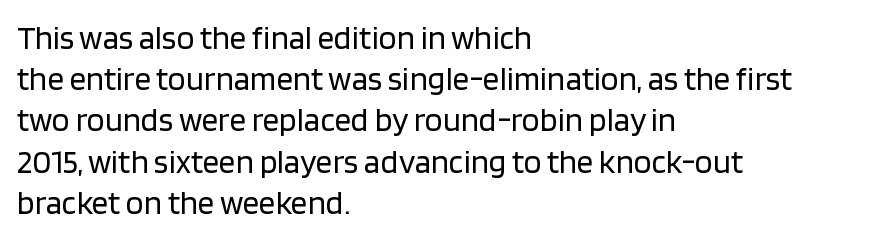
Quick note: interline space is typical. Note the varied advance widths — an 'i' is clearly narrower than an 'm'. Compared with a centered layout, this one pins lines to the left instead. The characters display no serif detailing; their extremities are plain.
